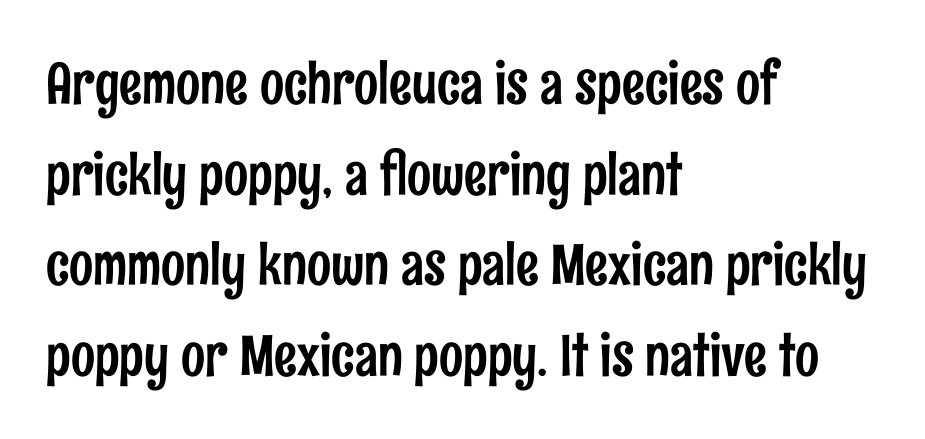
Q: Is the text italic (slanted)? A: No, it is upright.
Q: Is the typeface a serif or a sans-serif typeface? A: Sans-serif.
Q: Is the text underlined? A: No.
Q: How is the paragraph aligned? A: Left-aligned.
Q: Is the spacing between letters normal or unusually wide? A: Normal.
Q: Is the spacing between lines tight, normal or loose? A: Normal.
Q: Width (condensed, normal, or wide)? A: Condensed.
Q: Stroke contrast? A: Low.
Q: x-height? A: Medium.
Q: Monospaced? A: No.
